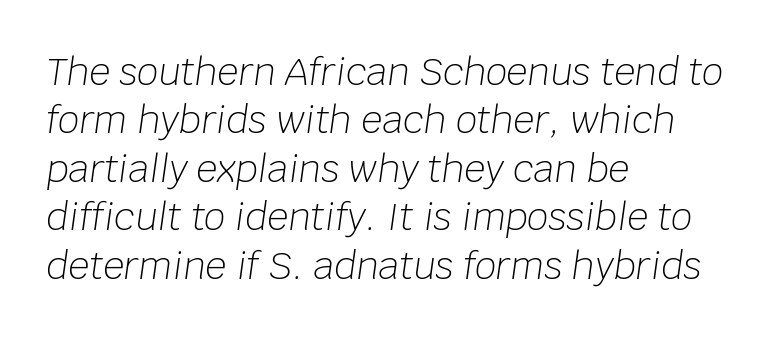
{"italic": "yes", "lean": "right", "slant_degrees": 8, "bold": "no", "weight": "light", "width": "normal", "stroke_contrast": "low", "x_height": "large", "monospaced": "no", "underline": "no", "align": "left", "line_spacing": "normal", "line_spacing_ratio": 1.31, "letter_spacing": "normal", "letter_spacing_em": 0.0, "glyph_px": 37}
